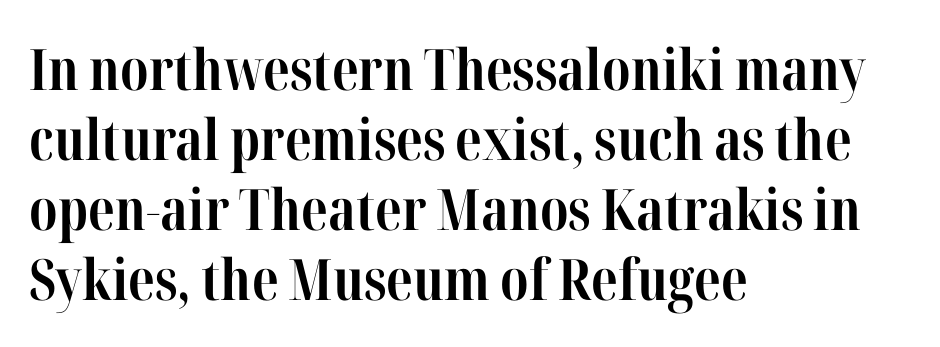
Q: Is the text bold? A: Yes.
Q: Is the text italic (slanted)? A: No, it is upright.
Q: Is the typeface a serif or a sans-serif typeface? A: Serif.
Q: Is the text underlined? A: No.
Q: How is the paragraph aligned? A: Left-aligned.
Q: Is the spacing between letters normal or unusually wide? A: Normal.
Q: Width (condensed, normal, or wide)? A: Condensed.
Q: Stroke contrast? A: High.
Q: x-height? A: Medium.
Q: Monospaced? A: No.
